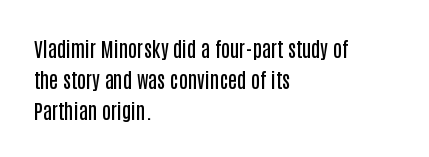
The image shows 20 px text type, upright; set left-aligned, normal line spacing (1.55x), normal letter spacing, not underlined.
